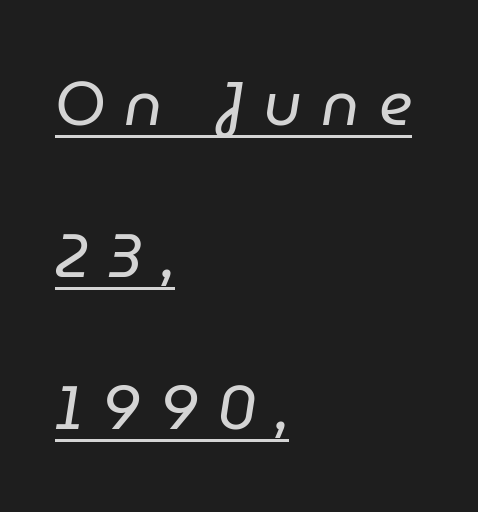
The image shows 61 px regular-weight type, italic (leaning right); set left-aligned, loose line spacing (2.49x), unusually wide letter spacing (+0.32 em), underlined; low stroke contrast and a medium x-height.
